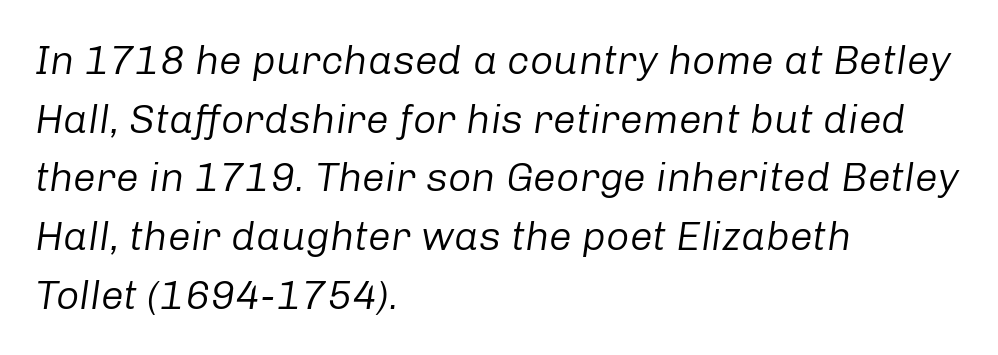
Reading down the column, the eye jumps a familiar distance to each next line. Think of a printed novel: that variable character pitch is what you see here. Students, note that the glyphs here touch the page at normal intervals. The rendering anchors every line to the left-hand side. Compared with ordinary roman type, these characters are visibly tilted. No word sits above an underline.
